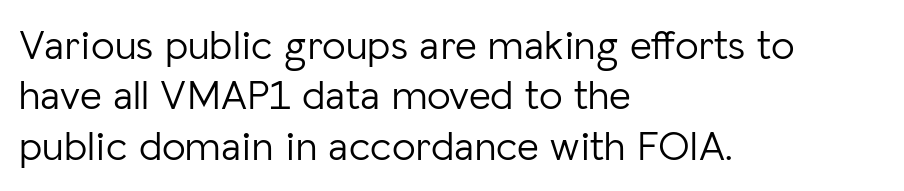
No heavy texture on the line: the type isn't bold. Spacing verdict: proportional, widths tailored to each character. Default kerning and tracking; the words read as compact shapes. Style check: upright. Stroke terminals: plain, sans-serif. Glance below the letters and you will spot only blank space.
